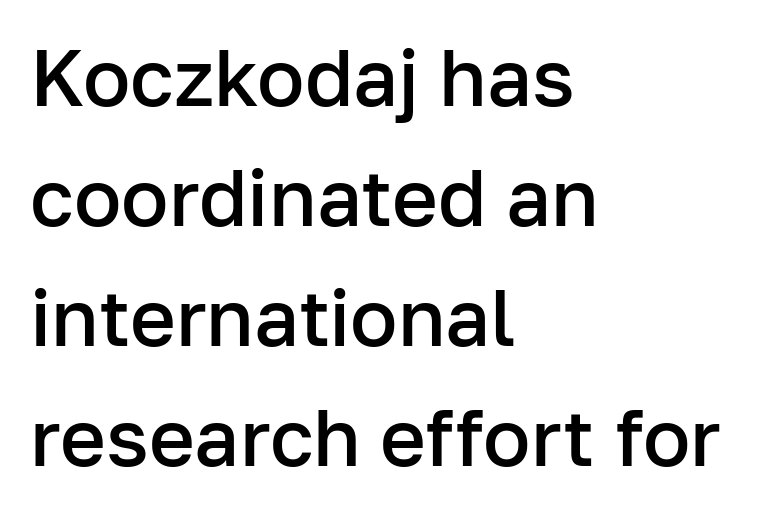
Q: Is the text bold? A: Semi-bold.
Q: Is the text italic (slanted)? A: No, it is upright.
Q: Is the typeface a serif or a sans-serif typeface? A: Sans-serif.
Q: Is the text underlined? A: No.
Q: How is the paragraph aligned? A: Left-aligned.
Q: Is the spacing between letters normal or unusually wide? A: Normal.
Q: Is the spacing between lines tight, normal or loose? A: Normal.
Q: Width (condensed, normal, or wide)? A: Normal.
Q: Stroke contrast? A: Low.
Q: x-height? A: Medium.
Q: Monospaced? A: No.
